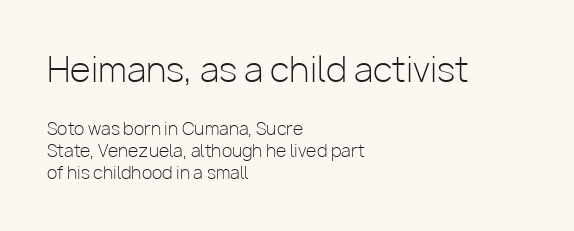
Q: Is the text bold? A: No.
Q: Is the text italic (slanted)? A: No, it is upright.
Q: Is the typeface a serif or a sans-serif typeface? A: Sans-serif.
Q: Is the text underlined? A: No.
Q: How is the paragraph aligned? A: Left-aligned.
Q: Is the spacing between letters normal or unusually wide? A: Normal.
Q: Is the spacing between lines tight, normal or loose? A: Normal.
Q: Which block of text is set in a larger size, the first (top) or the second (bottom)? A: The first (top) one.
Q: Width (condensed, normal, or wide)? A: Normal.
Q: Stroke contrast? A: Low.
Q: x-height? A: Medium.
Q: Monospaced? A: No.
